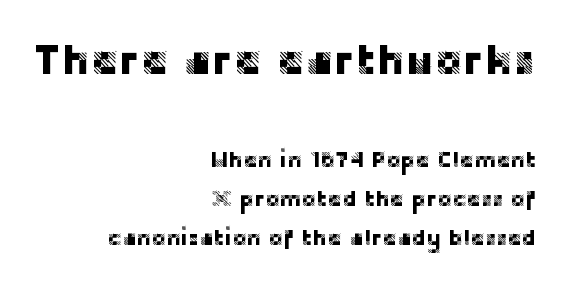
{"serif": "no", "italic": "no", "width": "normal", "stroke_contrast": "low", "x_height": "large", "monospaced": "no", "underline": "no", "align": "right", "line_spacing_ratio": 1.78, "letter_spacing": "normal", "letter_spacing_em": 0.0, "larger_block": "first", "size_ratio": 1.95, "glyph_px": 43}
